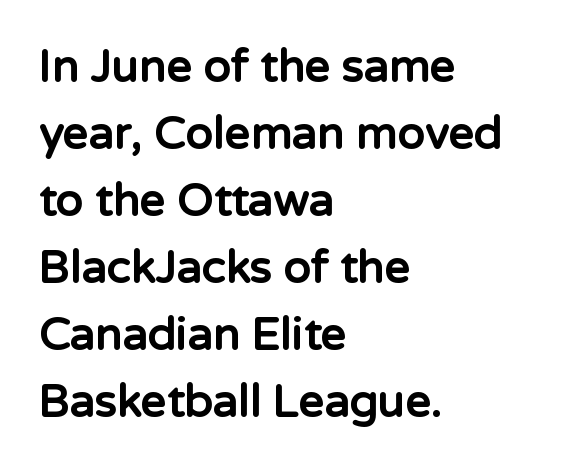
{"serif": "no", "italic": "no", "bold": "yes", "weight": "bold", "width": "normal", "stroke_contrast": "low", "x_height": "medium", "monospaced": "no", "underline": "no", "align": "left", "line_spacing": "normal", "line_spacing_ratio": 1.49, "letter_spacing": "normal", "letter_spacing_em": 0.0, "glyph_px": 45}
